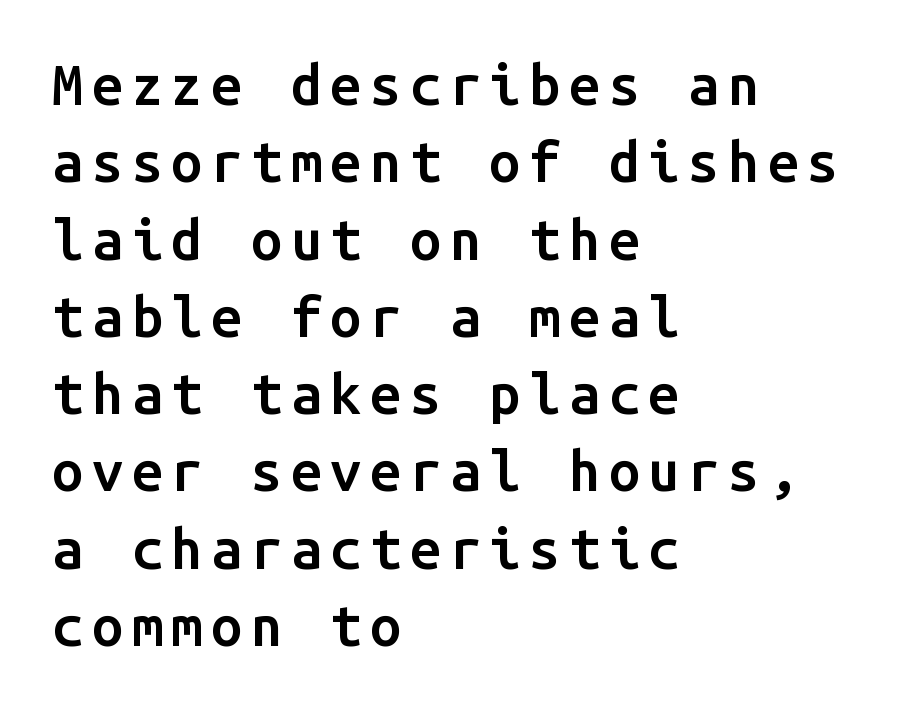
The image shows 56 px semibold sans-serif type, upright, monospaced; set left-aligned, normal line spacing (1.38x), not underlined; low stroke contrast and a medium x-height.
